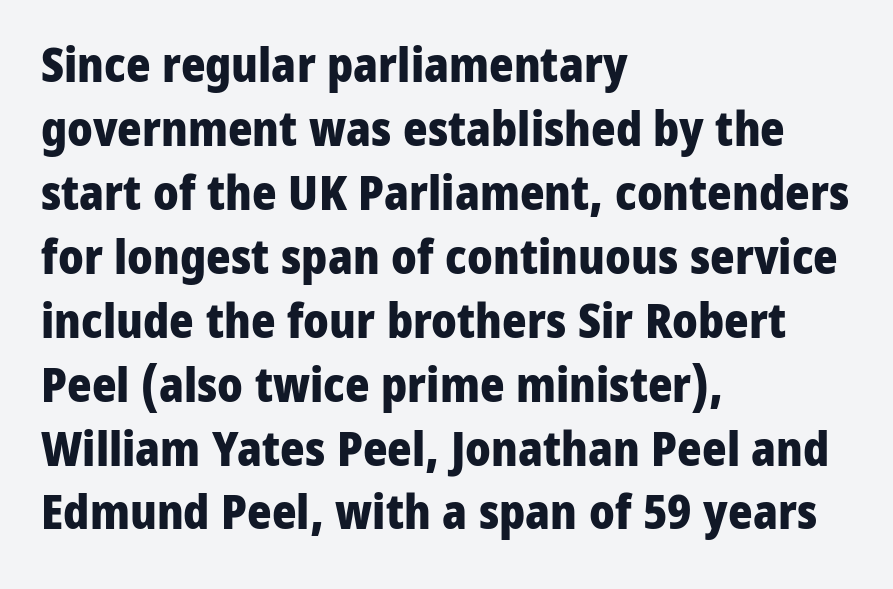
Does extra space separate the letters? No, they use regular spacing. The lettering stays uniformly vertical, giving the passage a roman look. A typesetter would call this proportional, since set widths differ per character. Typographically, this falls in the sans-serif category.
